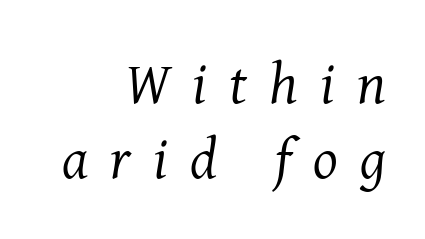
{"serif": "yes", "italic": "yes", "lean": "right", "slant_degrees": 8, "bold": "no", "weight": "regular", "width": "normal", "stroke_contrast": "medium", "x_height": "medium", "monospaced": "no", "underline": "no", "align": "right", "line_spacing": "normal", "line_spacing_ratio": 1.29, "letter_spacing": "wide", "letter_spacing_em": 0.39, "glyph_px": 58}
